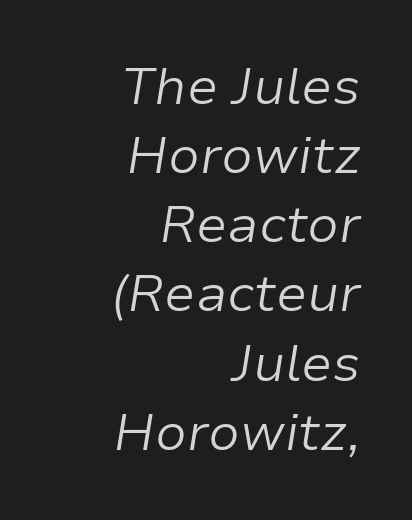
Unmarked baselines from the first word to the last. Caption: standard tracking, unaltered. You could not count columns in this text — the font is proportionally spaced. How would I describe the line gaps? Plain and ordinary.
